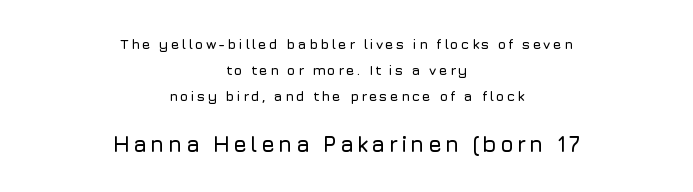
Lines of text with bare space underneath. The following chunk of copy outweighs the initial chunk in type size. You can tell it's not italic because the verticals are truly vertical. Where is the straight margin? There isn't one; the lines are centered.
